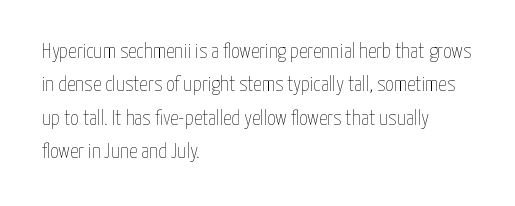
How would I describe the line gaps? Plain and ordinary. Weight: in the light-to-regular range. The type is set solid horizontally, with unmodified tracking. The lines are quadded left.
